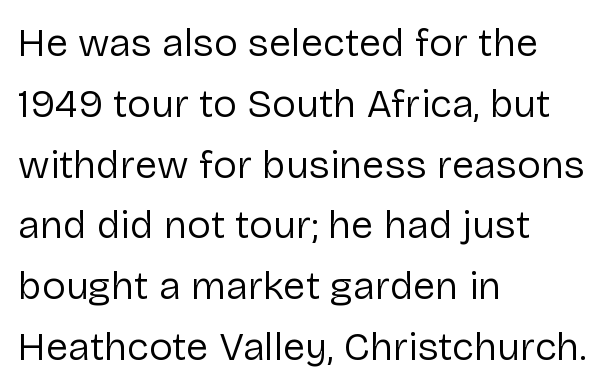
Any mark beneath the type? The region is blank. Weight: regular or lighter. Honestly, the letter spacing is just normal — you wouldn't notice it. The setting favours the left margin, as ordinary paragraphs usually do.
